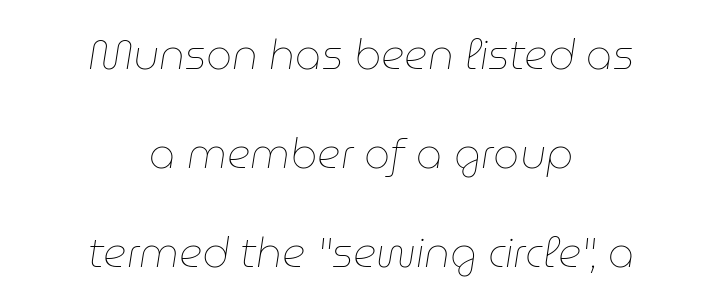
The image shows 41 px thin type, italic (leaning right); set centered, loose line spacing (2.41x), normal letter spacing, not underlined; low stroke contrast and a medium x-height.
